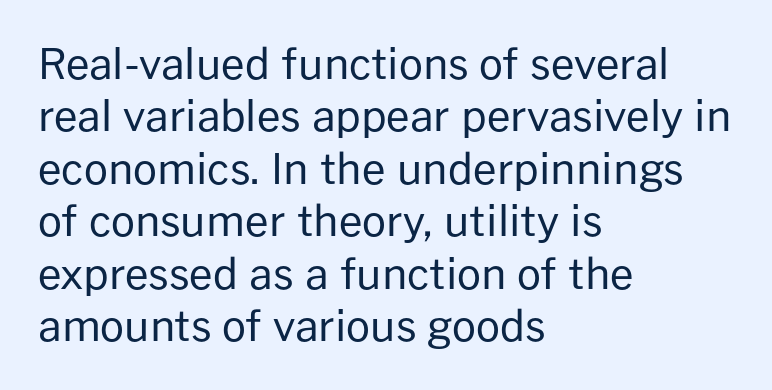
Q: Is the text bold? A: No.
Q: Is the text italic (slanted)? A: No, it is upright.
Q: Is the typeface a serif or a sans-serif typeface? A: Sans-serif.
Q: Is the text underlined? A: No.
Q: How is the paragraph aligned? A: Left-aligned.
Q: Is the spacing between letters normal or unusually wide? A: Normal.
Q: Is the spacing between lines tight, normal or loose? A: Normal.
Q: Width (condensed, normal, or wide)? A: Normal.
Q: Stroke contrast? A: Low.
Q: x-height? A: Medium.
Q: Monospaced? A: No.
